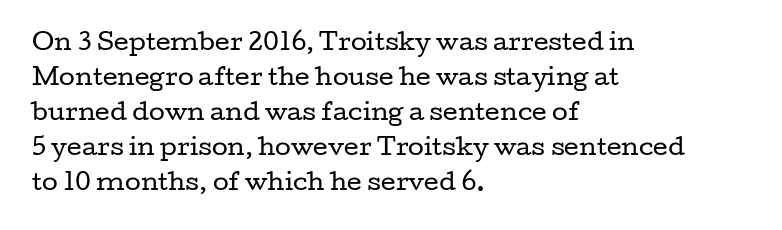
Q: Is the text bold? A: No.
Q: Is the text italic (slanted)? A: No, it is upright.
Q: Is the text underlined? A: No.
Q: How is the paragraph aligned? A: Left-aligned.
Q: Is the spacing between letters normal or unusually wide? A: Normal.
Q: Is the spacing between lines tight, normal or loose? A: Normal.
